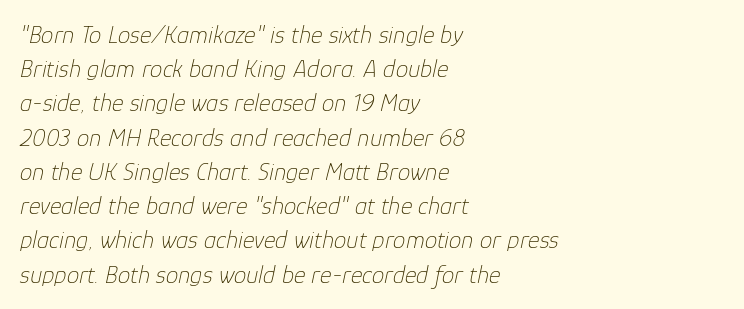
{"italic": "yes", "lean": "right", "slant_degrees": 12, "bold": "no", "underline": "no", "align": "left", "line_spacing": "normal", "line_spacing_ratio": 1.37, "letter_spacing": "normal", "letter_spacing_em": 0.0, "glyph_px": 25}
